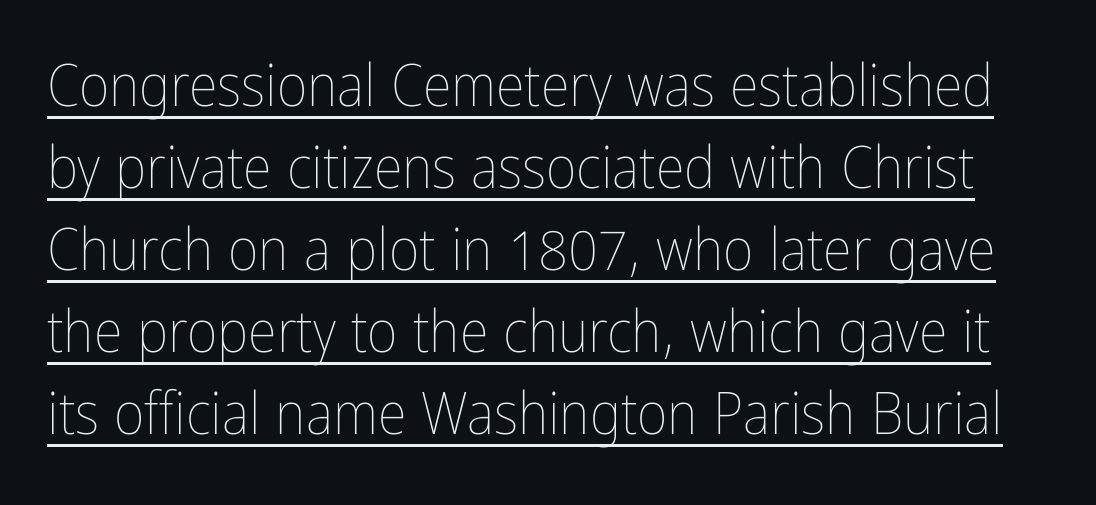
The image shows 59 px thin, condensed type, upright; set normal line spacing (1.39x), normal letter spacing, underlined; low stroke contrast and a medium x-height.
